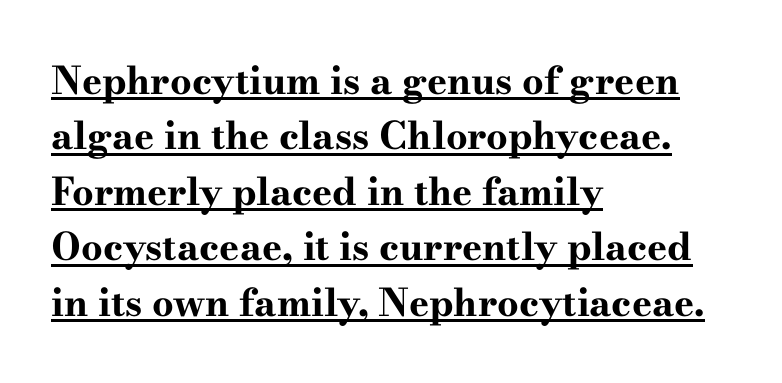
Q: Is the text bold? A: Yes.
Q: Is the text italic (slanted)? A: No, it is upright.
Q: Is the typeface a serif or a sans-serif typeface? A: Serif.
Q: Is the text underlined? A: Yes.
Q: How is the paragraph aligned? A: Left-aligned.
Q: Is the spacing between letters normal or unusually wide? A: Normal.
Q: Is the spacing between lines tight, normal or loose? A: Normal.
Q: Width (condensed, normal, or wide)? A: Wide.
Q: Stroke contrast? A: High.
Q: x-height? A: Small.
Q: Monospaced? A: No.
